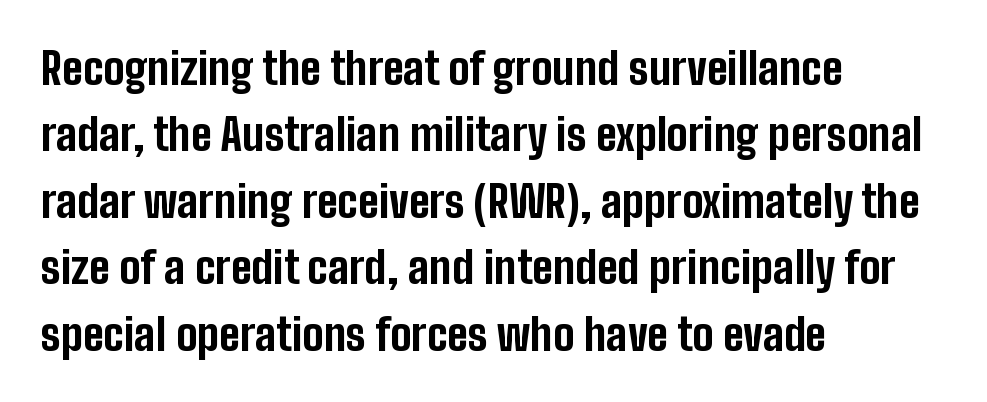
{"serif": "no", "italic": "no", "bold": "yes", "weight": "bold", "width": "condensed", "stroke_contrast": "low", "x_height": "medium", "monospaced": "no", "underline": "no", "align": "left", "line_spacing": "normal", "line_spacing_ratio": 1.51, "letter_spacing": "normal", "letter_spacing_em": 0.0, "glyph_px": 44}
